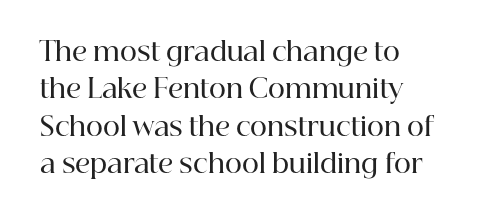
One-word summary of the alignment: left. A bit beefed up — I'd call it semibold rather than bold. Normally led — the rows are evenly, conventionally spaced. Bare-footed words on every line. If you drew a line through each stem, it would be perfectly vertical.
